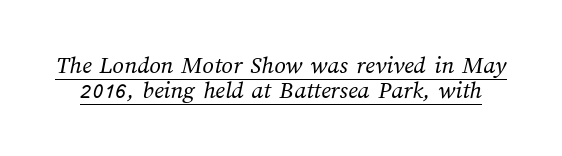
{"bold": "no", "underline": "yes", "line_spacing": "tight", "line_spacing_ratio": 0.99, "letter_spacing": "normal", "letter_spacing_em": 0.0, "glyph_px": 25}
